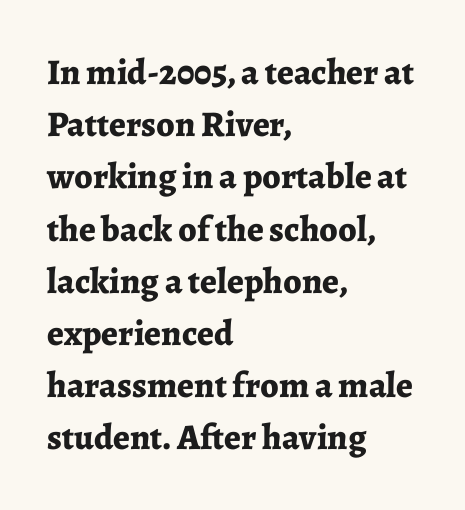
Q: Is the text bold? A: Yes.
Q: Is the text italic (slanted)? A: No, it is upright.
Q: Is the typeface a serif or a sans-serif typeface? A: Serif.
Q: Is the text underlined? A: No.
Q: How is the paragraph aligned? A: Left-aligned.
Q: Is the spacing between letters normal or unusually wide? A: Normal.
Q: Is the spacing between lines tight, normal or loose? A: Normal.
Q: Width (condensed, normal, or wide)? A: Normal.
Q: Stroke contrast? A: Low.
Q: x-height? A: Medium.
Q: Monospaced? A: No.
